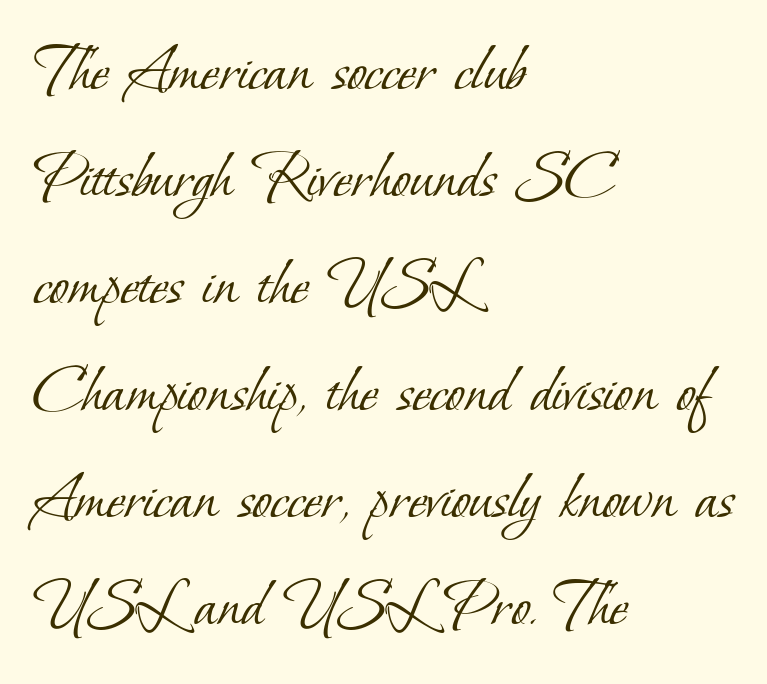
Q: Is the text bold? A: No.
Q: Is the typeface a serif or a sans-serif typeface? A: Serif.
Q: Is the text underlined? A: No.
Q: How is the paragraph aligned? A: Left-aligned.
Q: Is the spacing between letters normal or unusually wide? A: Normal.
Q: Is the spacing between lines tight, normal or loose? A: Normal.
Q: Width (condensed, normal, or wide)? A: Normal.
Q: Stroke contrast? A: Low.
Q: x-height? A: Small.
Q: Monospaced? A: No.
